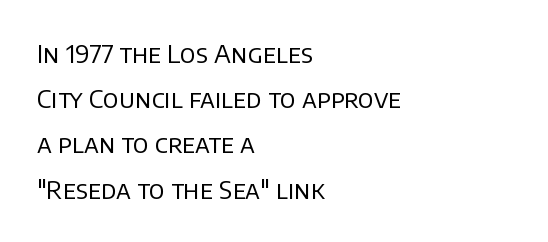
The image shows 25 px text type, upright; set left-aligned, line spacing 1.81x, normal letter spacing, not underlined.
